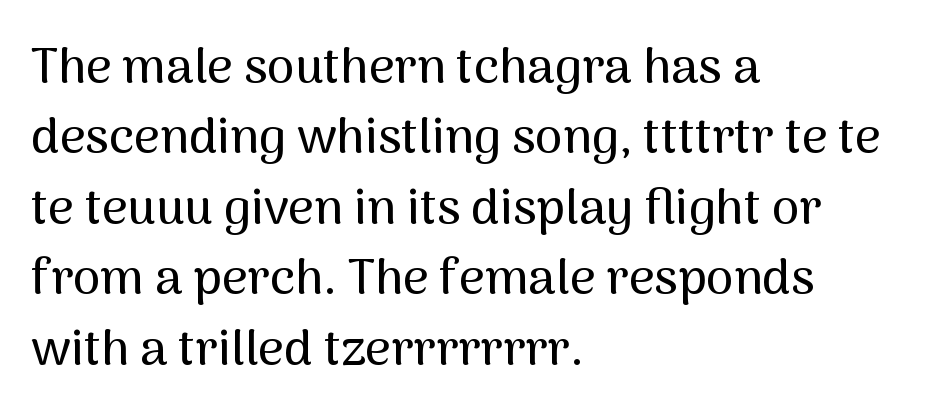
{"serif": "no", "italic": "no", "width": "normal", "stroke_contrast": "medium", "x_height": "medium", "monospaced": "no", "underline": "no", "align": "left", "line_spacing": "normal", "line_spacing_ratio": 1.41, "letter_spacing": "normal", "letter_spacing_em": 0.0, "glyph_px": 50}
